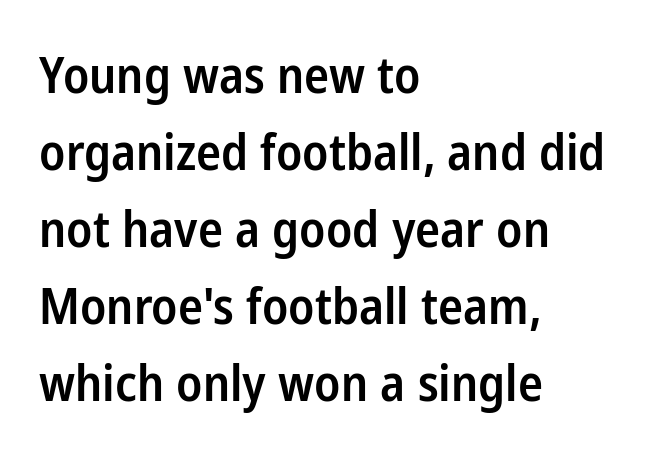
The image shows 50 px semibold, condensed sans-serif type, upright; set left-aligned, normal line spacing (1.54x), normal letter spacing, not underlined; low stroke contrast and a medium x-height.
